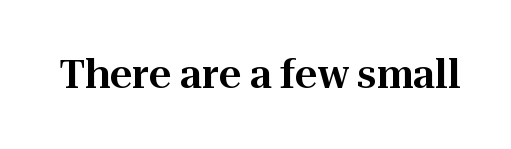
{"serif": "yes", "italic": "no", "width": "normal", "stroke_contrast": "high", "x_height": "medium", "monospaced": "no", "underline": "no", "letter_spacing": "normal", "letter_spacing_em": 0.0, "glyph_px": 39}
